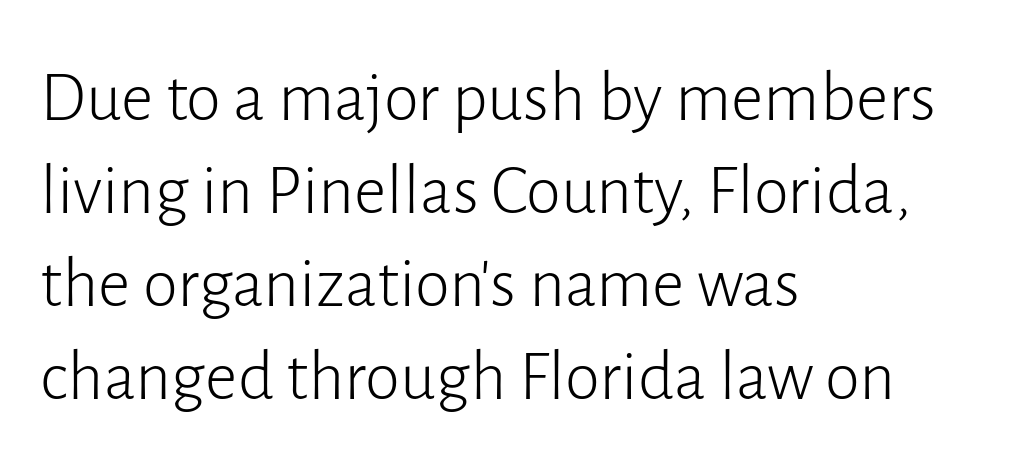
The image shows 71 px light sans-serif type, upright; set left-aligned, normal line spacing (1.31x), normal letter spacing, not underlined; low stroke contrast and a medium x-height.
